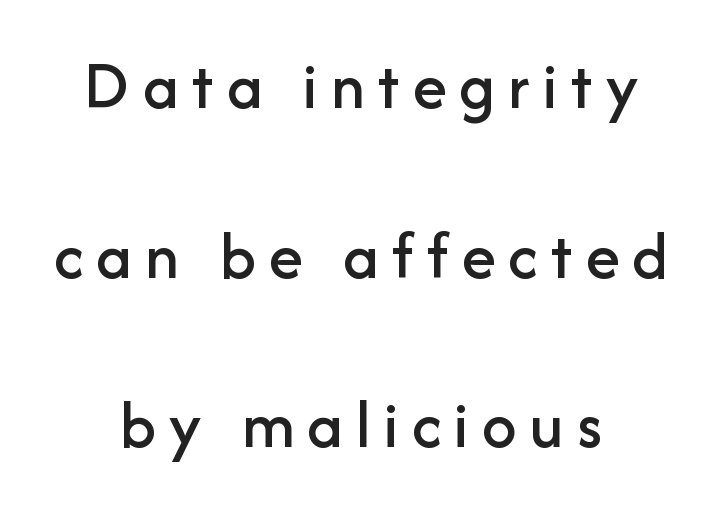
Widely set lines give the paragraph a tall, airy silhouette. A typesetter would mark this as roman, not italic. The passage shown is not underscored anywhere. Does the type have serifs? No, each stem ends abruptly. Each line is balanced around a shared central axis.
